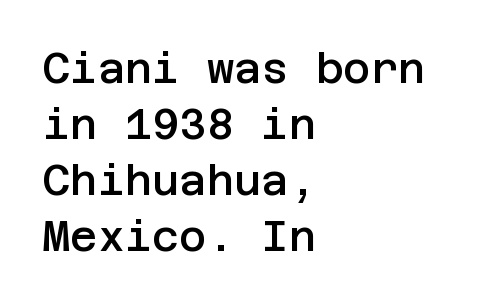
Q: Is the text bold? A: Semi-bold.
Q: Is the text italic (slanted)? A: No, it is upright.
Q: Is the typeface a serif or a sans-serif typeface? A: Sans-serif.
Q: Is the text underlined? A: No.
Q: How is the paragraph aligned? A: Left-aligned.
Q: Is the spacing between letters normal or unusually wide? A: Normal.
Q: Is the spacing between lines tight, normal or loose? A: Normal.
Q: Width (condensed, normal, or wide)? A: Normal.
Q: Stroke contrast? A: Low.
Q: x-height? A: Large.
